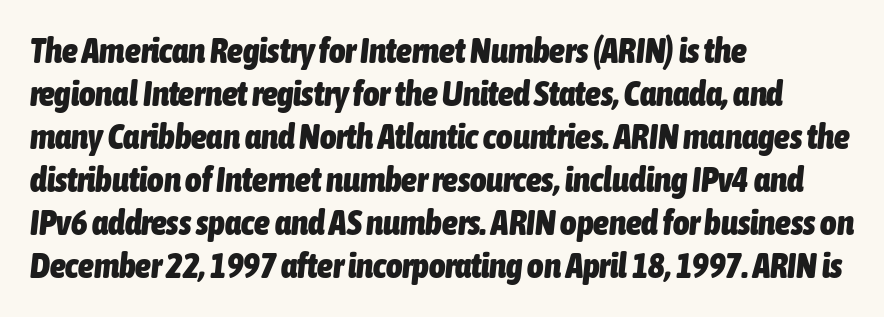
The image shows 35 px heavy, condensed type, italic (leaning right); set left-aligned, line spacing 1.23x, normal letter spacing, not underlined; low stroke contrast and a medium x-height.
